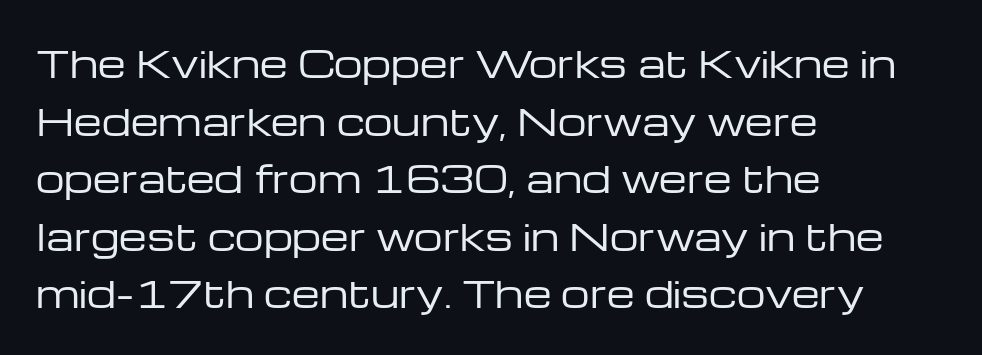
The font family rendered here belongs to the sans-serif group. Unlike italic type, these characters show no tilt at all. The lines in this sample share a left origin and differ only in where they stop. The strip under each line holds only bare page. Vertical spacing — default. Think standard paragraph weight, or any step lighter than that.
